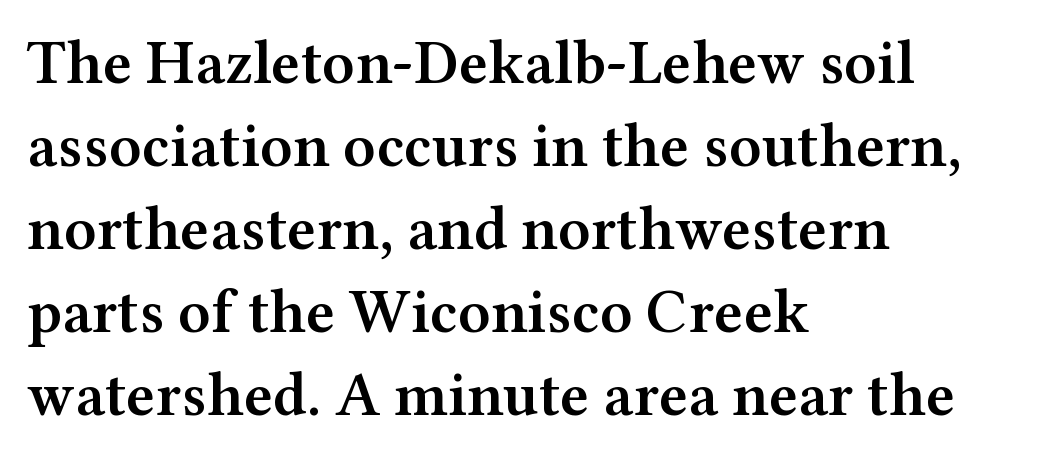
{"serif": "yes", "italic": "no", "bold": "semi", "weight": "semibold", "width": "wide", "stroke_contrast": "medium", "x_height": "medium", "monospaced": "no", "underline": "no", "align": "left", "line_spacing": "normal", "line_spacing_ratio": 1.34, "letter_spacing": "normal", "letter_spacing_em": 0.0, "glyph_px": 62}
